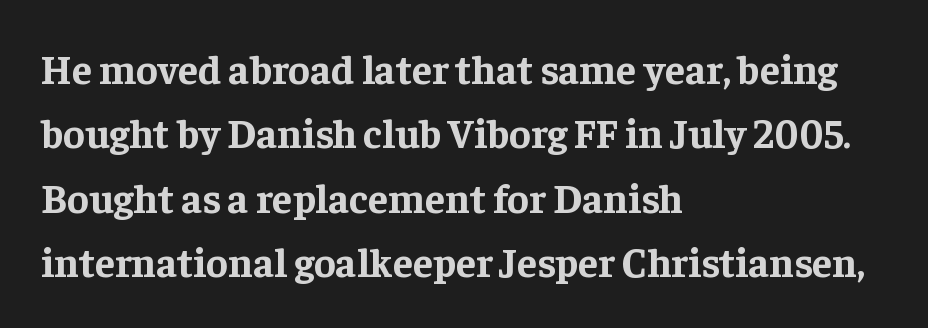
The image shows 41 px bold serif type, upright; set left-aligned, normal line spacing (1.57x), normal letter spacing, not underlined; low stroke contrast and a medium x-height.
